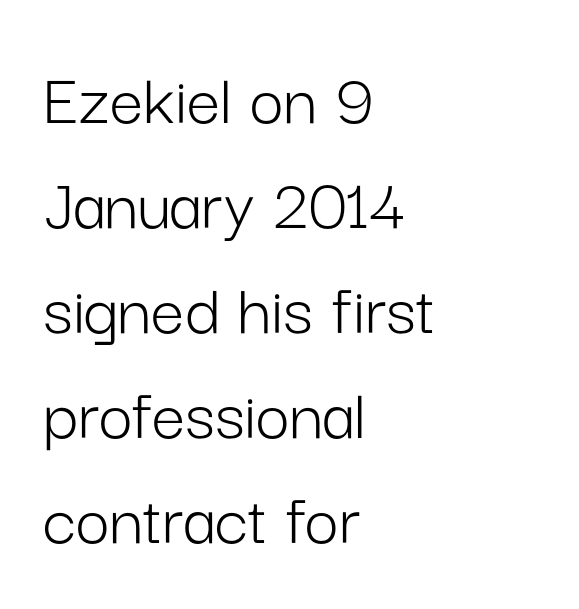
Q: Is the text bold? A: No.
Q: Is the text italic (slanted)? A: No, it is upright.
Q: Is the typeface a serif or a sans-serif typeface? A: Sans-serif.
Q: Is the text underlined? A: No.
Q: How is the paragraph aligned? A: Left-aligned.
Q: Is the spacing between letters normal or unusually wide? A: Normal.
Q: Is the spacing between lines tight, normal or loose? A: Normal.
Q: Width (condensed, normal, or wide)? A: Normal.
Q: Stroke contrast? A: Low.
Q: x-height? A: Medium.
Q: Monospaced? A: No.
